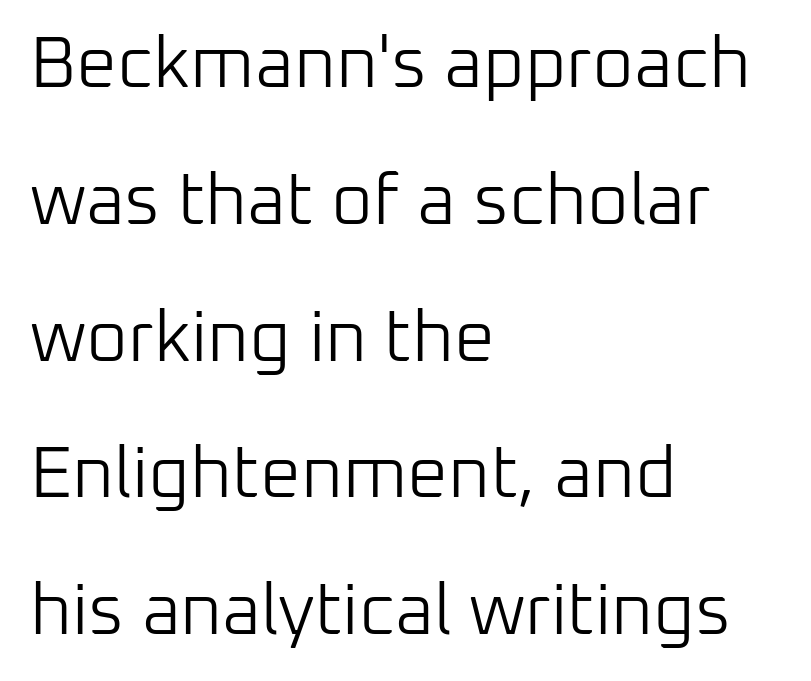
The image shows 72 px light sans-serif type, upright; set left-aligned, loose line spacing (1.9x), normal letter spacing, not underlined; low stroke contrast and a medium x-height.
